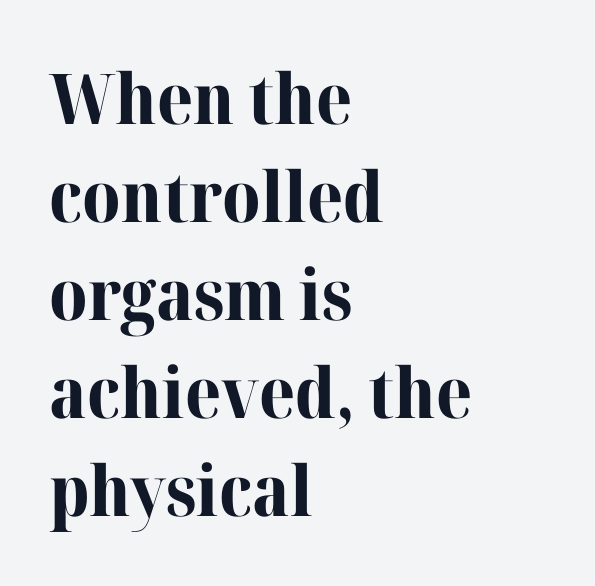
The image shows 70 px bold serif type, upright; set left-aligned, normal line spacing (1.4x), normal letter spacing, not underlined; high stroke contrast and a medium x-height.
